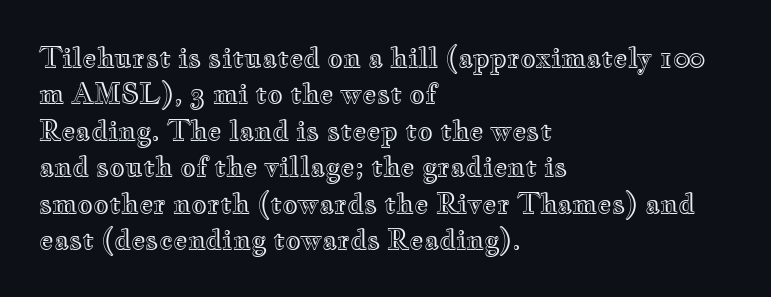
The image shows 27 px text type, upright; set left-aligned, normal line spacing (1.35x), normal letter spacing, not underlined.
